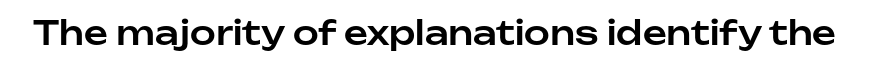
Q: Is the text italic (slanted)? A: No, it is upright.
Q: Is the typeface a serif or a sans-serif typeface? A: Sans-serif.
Q: Is the text underlined? A: No.
Q: Is the spacing between letters normal or unusually wide? A: Normal.
Q: Width (condensed, normal, or wide)? A: Normal.
Q: Stroke contrast? A: Low.
Q: x-height? A: Medium.
Q: Monospaced? A: No.
